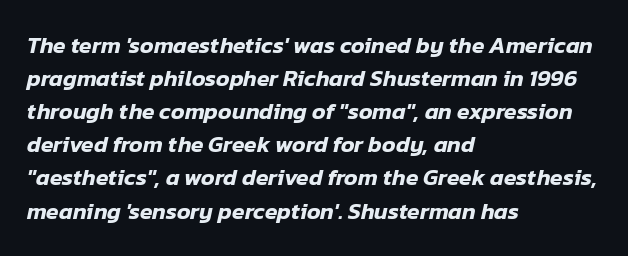
{"italic": "yes", "lean": "right", "slant_degrees": 12, "underline": "no", "align": "left", "line_spacing": "normal", "line_spacing_ratio": 1.44, "letter_spacing": "normal", "letter_spacing_em": 0.0, "glyph_px": 23}
